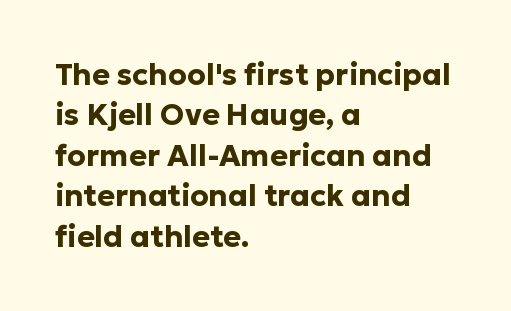
The image shows 30 px bold sans-serif type, upright; set left-aligned, normal line spacing (1.35x), normal letter spacing, not underlined; low stroke contrast and a medium x-height.
